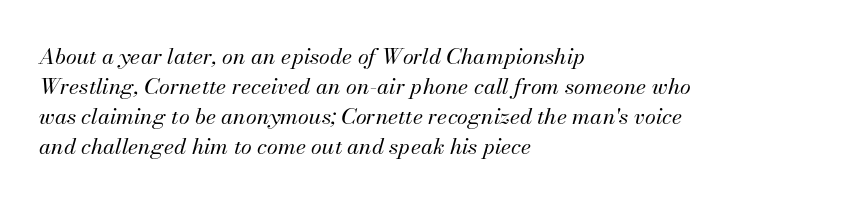
The image shows 22 px text type, italic (leaning right); set left-aligned, normal line spacing (1.37x), normal letter spacing, not underlined.
